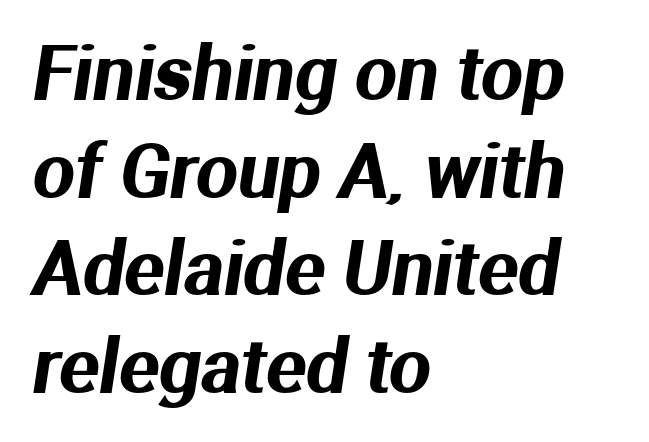
Regular leading. Varying glyph widths throughout — classic text-font behaviour. The tracking reads as untouched default to a designer's eye. Alignment: flush left.
